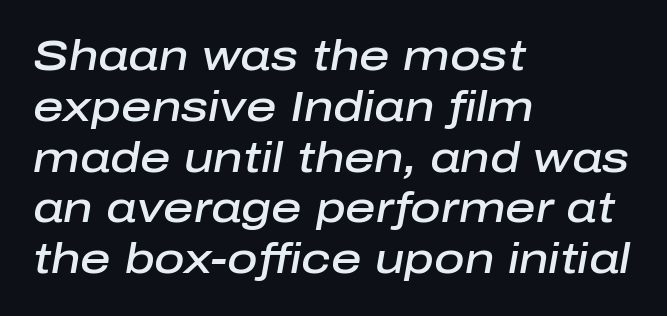
Q: Is the text bold? A: Semi-bold.
Q: Is the text italic (slanted)? A: Yes, it leans right by about 10 degrees.
Q: Is the text underlined? A: No.
Q: How is the paragraph aligned? A: Left-aligned.
Q: Is the spacing between letters normal or unusually wide? A: Normal.
Q: Width (condensed, normal, or wide)? A: Normal.
Q: Stroke contrast? A: Low.
Q: x-height? A: Medium.
Q: Monospaced? A: No.
